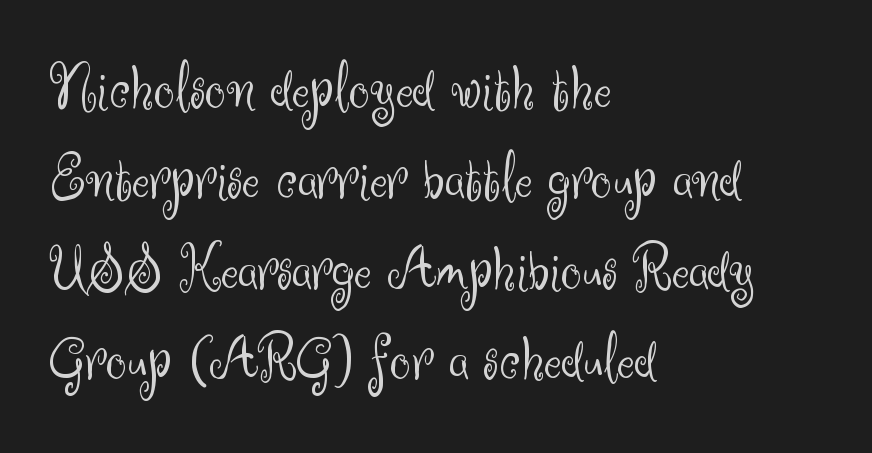
{"serif": "no", "italic": "no", "bold": "no", "weight": "light", "width": "normal", "stroke_contrast": "medium", "x_height": "small", "monospaced": "no", "underline": "no", "align": "left", "line_spacing": "normal", "line_spacing_ratio": 1.37, "letter_spacing": "normal", "letter_spacing_em": 0.0, "glyph_px": 66}
